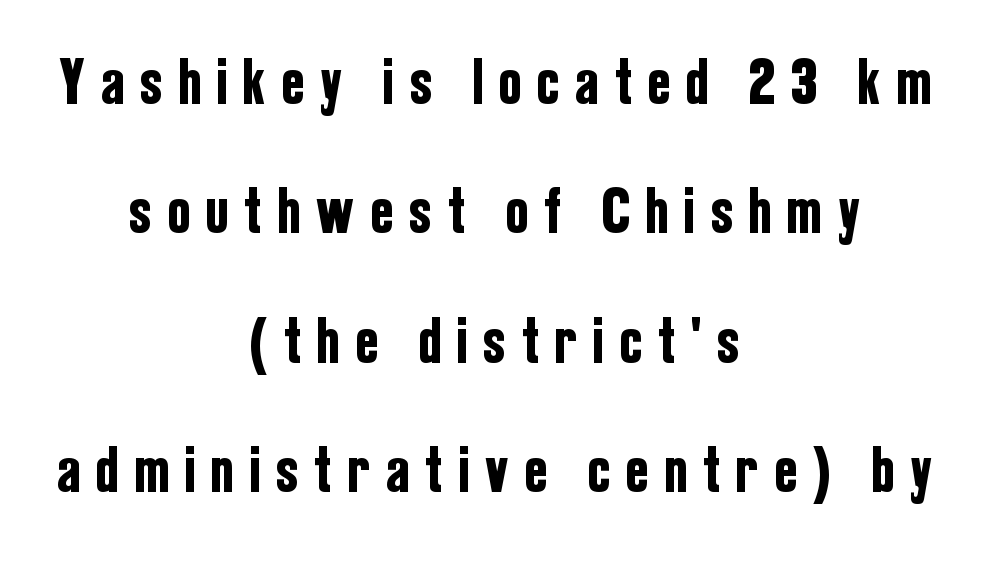
{"serif": "no", "italic": "no", "width": "condensed", "stroke_contrast": "low", "x_height": "medium", "monospaced": "no", "underline": "no", "align": "center", "line_spacing": "loose", "line_spacing_ratio": 1.99, "letter_spacing": "wide", "letter_spacing_em": 0.26, "glyph_px": 65}
